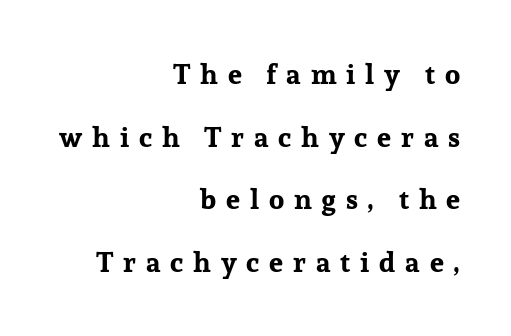
Q: Is the text bold? A: Yes.
Q: Is the text italic (slanted)? A: No, it is upright.
Q: Is the typeface a serif or a sans-serif typeface? A: Serif.
Q: Is the text underlined? A: No.
Q: How is the paragraph aligned? A: Right-aligned.
Q: Is the spacing between letters normal or unusually wide? A: Unusually wide.
Q: Is the spacing between lines tight, normal or loose? A: Loose.
Q: Width (condensed, normal, or wide)? A: Normal.
Q: Stroke contrast? A: Low.
Q: x-height? A: Medium.
Q: Monospaced? A: No.
